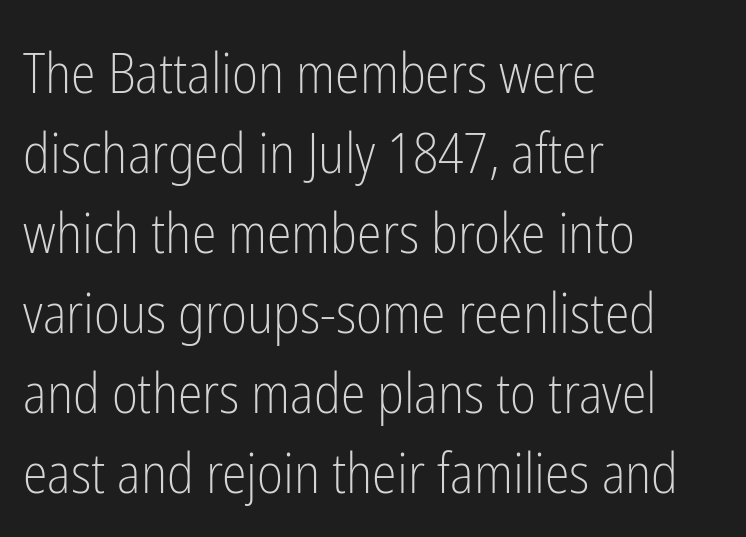
Q: Is the text bold? A: No.
Q: Is the text italic (slanted)? A: No, it is upright.
Q: Is the typeface a serif or a sans-serif typeface? A: Sans-serif.
Q: Is the text underlined? A: No.
Q: How is the paragraph aligned? A: Left-aligned.
Q: Is the spacing between letters normal or unusually wide? A: Normal.
Q: Is the spacing between lines tight, normal or loose? A: Normal.
Q: Width (condensed, normal, or wide)? A: Condensed.
Q: Stroke contrast? A: Low.
Q: x-height? A: Medium.
Q: Monospaced? A: No.
